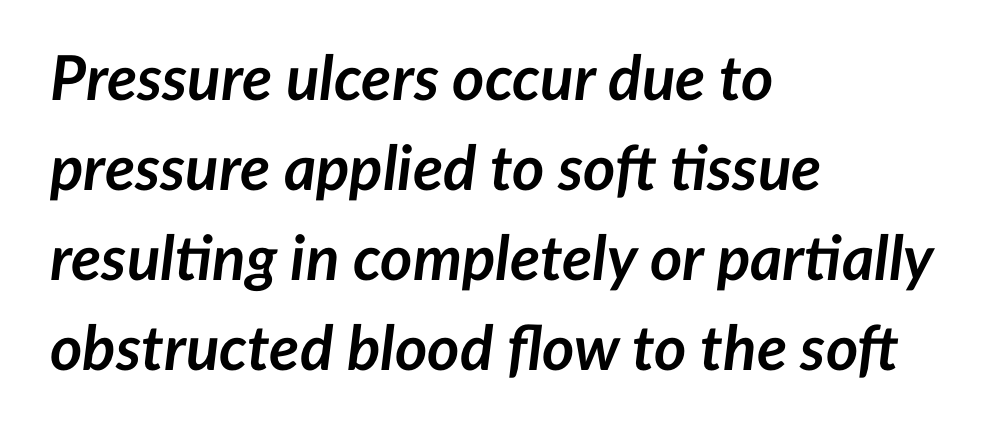
{"italic": "yes", "lean": "right", "slant_degrees": 7, "bold": "yes", "weight": "semibold", "width": "normal", "stroke_contrast": "low", "x_height": "medium", "monospaced": "no", "underline": "no", "align": "left", "line_spacing": "normal", "line_spacing_ratio": 1.45, "letter_spacing": "normal", "letter_spacing_em": 0.0, "glyph_px": 62}
